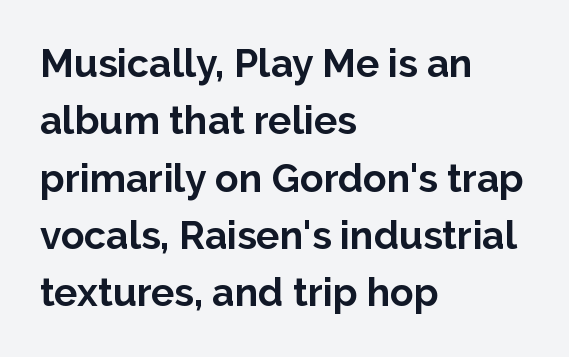
A clean baseline with only descenders dipping below it. Between one letter and the next there's only the usual sliver of space. Heft: maximum for text — a bold. Leading: standard.
